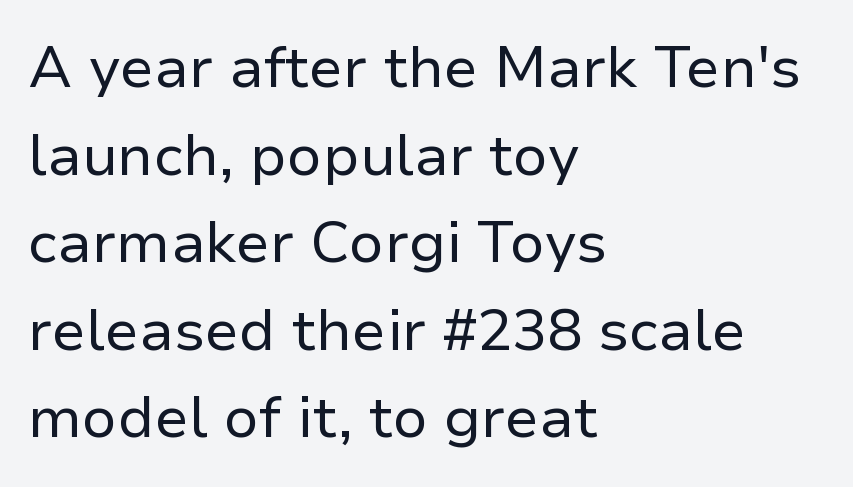
Q: Is the text bold? A: No.
Q: Is the text italic (slanted)? A: No, it is upright.
Q: Is the typeface a serif or a sans-serif typeface? A: Sans-serif.
Q: Is the text underlined? A: No.
Q: How is the paragraph aligned? A: Left-aligned.
Q: Is the spacing between letters normal or unusually wide? A: Normal.
Q: Is the spacing between lines tight, normal or loose? A: Normal.
Q: Width (condensed, normal, or wide)? A: Normal.
Q: Stroke contrast? A: Low.
Q: x-height? A: Medium.
Q: Monospaced? A: No.
